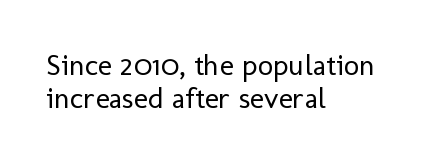
The image shows 30 px regular-weight sans-serif type, upright; set left-aligned, tight line spacing (1.11x), normal letter spacing, not underlined; low stroke contrast and a medium x-height.
